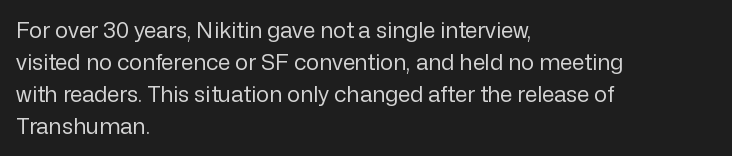
Q: Is the text bold? A: No.
Q: Is the text italic (slanted)? A: No, it is upright.
Q: Is the text underlined? A: No.
Q: How is the paragraph aligned? A: Left-aligned.
Q: Is the spacing between letters normal or unusually wide? A: Normal.
Q: Is the spacing between lines tight, normal or loose? A: Normal.
